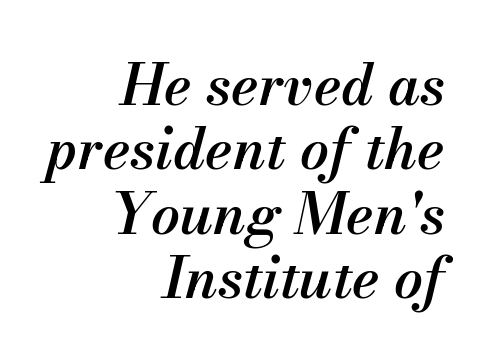
The image shows 57 px semibold type, italic (leaning right); set right-aligned, tight line spacing (1.13x), normal letter spacing, not underlined; medium stroke contrast and a small x-height.
